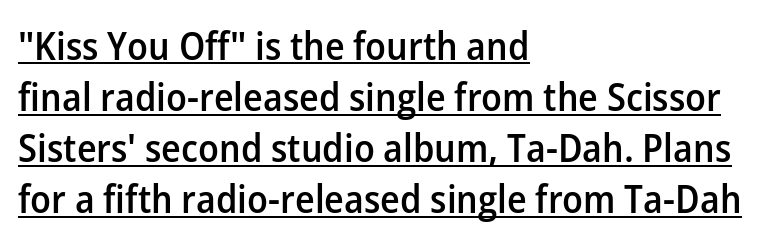
The specimen reads as upright at a glance. A somewhat darkened texture: the type is semibold rather than bold. Here the designer chose a conventional face with non-uniform glyph widths. Vertically, the passage feels balanced, rows spaced as you'd expect. The face used here is rendered with its standard letterfit.
